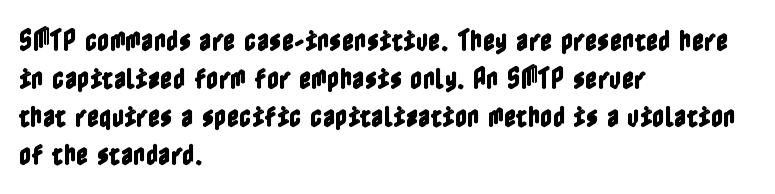
{"italic": "no", "underline": "no", "align": "left", "line_spacing": "normal", "line_spacing_ratio": 1.59, "letter_spacing": "normal", "letter_spacing_em": 0.0, "glyph_px": 24}
